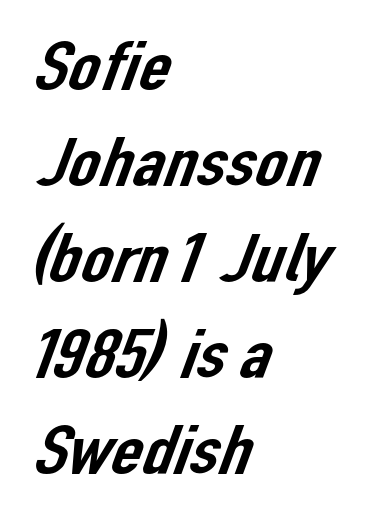
The image shows 70 px sans-serif type; set left-aligned, normal line spacing (1.37x), normal letter spacing, not underlined; low stroke contrast and a medium x-height.
